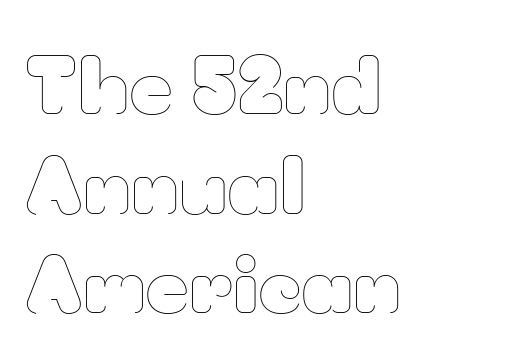
Q: Is the text bold? A: No.
Q: Is the text italic (slanted)? A: No, it is upright.
Q: Is the text underlined? A: No.
Q: How is the paragraph aligned? A: Left-aligned.
Q: Is the spacing between letters normal or unusually wide? A: Normal.
Q: Is the spacing between lines tight, normal or loose? A: Normal.
Q: Width (condensed, normal, or wide)? A: Normal.
Q: Stroke contrast? A: Low.
Q: x-height? A: Small.
Q: Monospaced? A: No.
